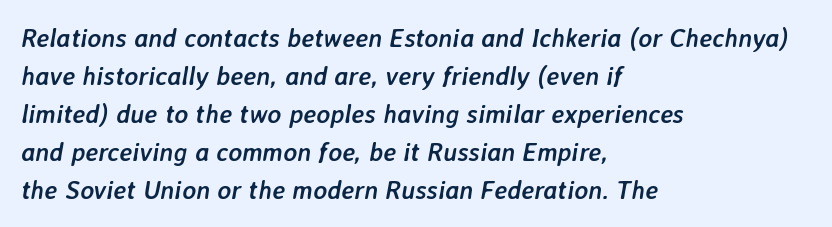
Q: Is the text bold? A: Yes.
Q: Is the text italic (slanted)? A: Yes, it leans right by about 7 degrees.
Q: Is the text underlined? A: No.
Q: How is the paragraph aligned? A: Left-aligned.
Q: Is the spacing between letters normal or unusually wide? A: Normal.
Q: Is the spacing between lines tight, normal or loose? A: Normal.
